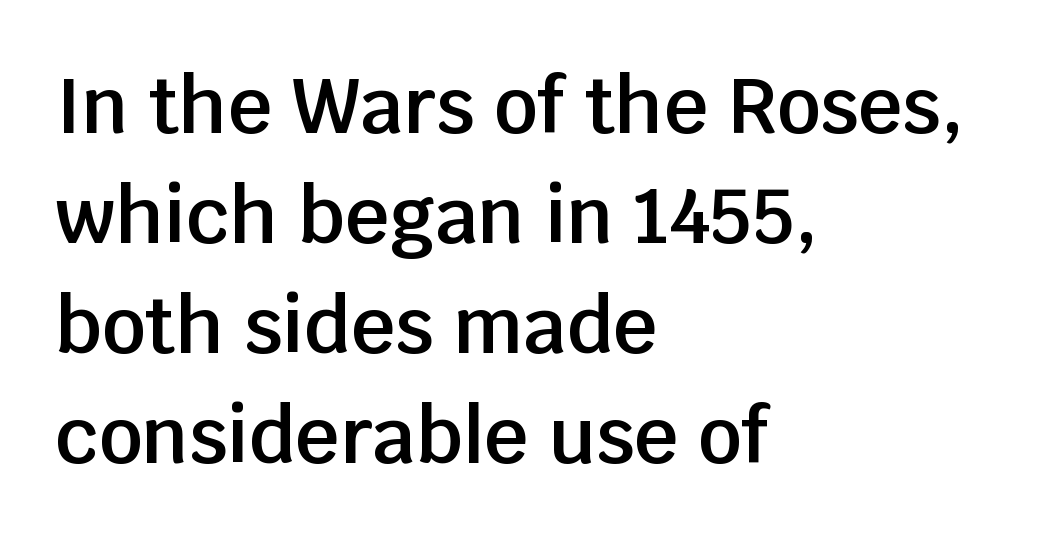
Q: Is the text bold? A: Semi-bold.
Q: Is the text italic (slanted)? A: No, it is upright.
Q: Is the typeface a serif or a sans-serif typeface? A: Sans-serif.
Q: Is the text underlined? A: No.
Q: How is the paragraph aligned? A: Left-aligned.
Q: Is the spacing between letters normal or unusually wide? A: Normal.
Q: Is the spacing between lines tight, normal or loose? A: Normal.
Q: Width (condensed, normal, or wide)? A: Normal.
Q: Stroke contrast? A: Low.
Q: x-height? A: Large.
Q: Monospaced? A: No.
